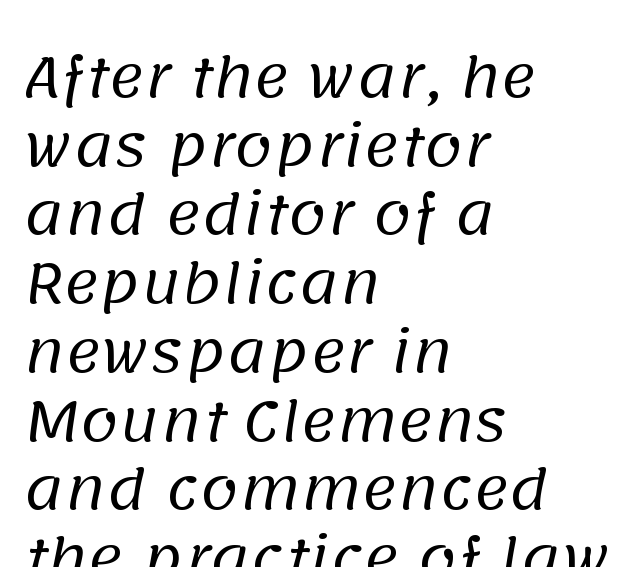
The image shows 55 px regular-weight sans-serif type; set left-aligned, normal line spacing (1.25x), normal letter spacing, not underlined; low stroke contrast and a large x-height.
